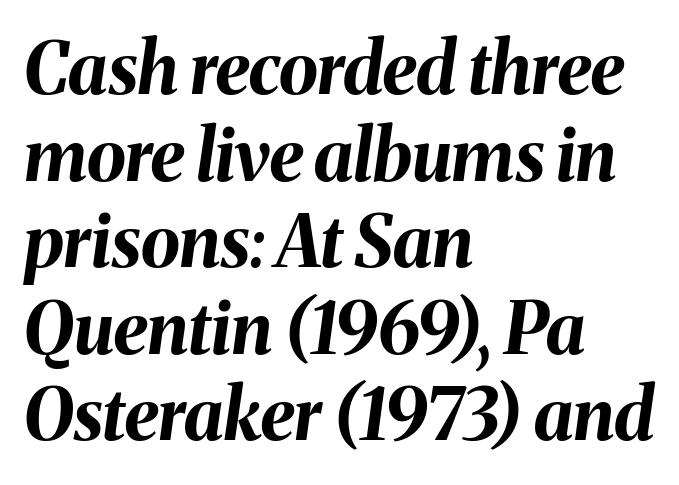
Q: Is the text bold? A: Yes.
Q: Is the text italic (slanted)? A: Yes, it leans right by about 8 degrees.
Q: Is the text underlined? A: No.
Q: How is the paragraph aligned? A: Left-aligned.
Q: Is the spacing between letters normal or unusually wide? A: Normal.
Q: Width (condensed, normal, or wide)? A: Normal.
Q: Stroke contrast? A: Medium.
Q: x-height? A: Medium.
Q: Monospaced? A: No.
